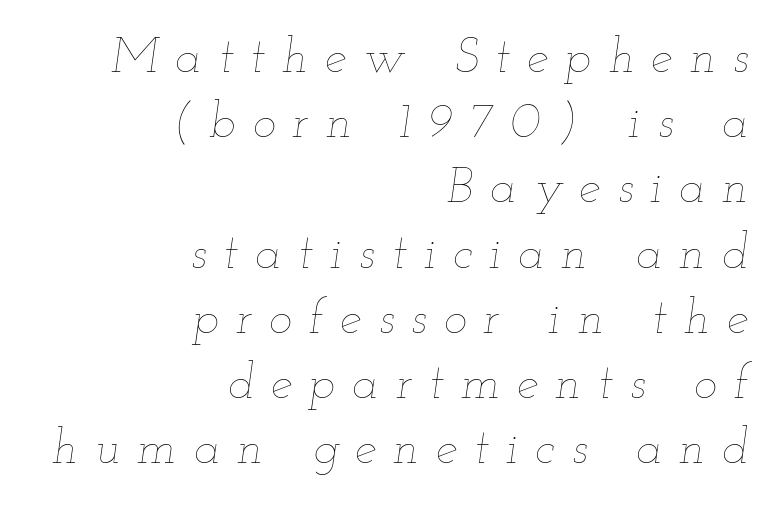
Q: Is the text bold? A: No.
Q: Is the text italic (slanted)? A: Yes, it leans right by about 12 degrees.
Q: Is the text underlined? A: No.
Q: How is the paragraph aligned? A: Right-aligned.
Q: Is the spacing between letters normal or unusually wide? A: Unusually wide.
Q: Is the spacing between lines tight, normal or loose? A: Normal.
Q: Width (condensed, normal, or wide)? A: Wide.
Q: Stroke contrast? A: Low.
Q: x-height? A: Small.
Q: Monospaced? A: No.
